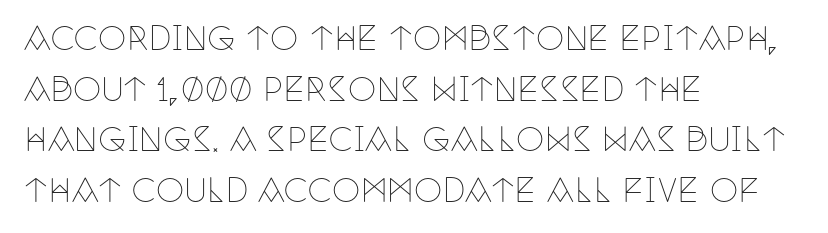
Q: Is the text bold? A: No.
Q: Is the text italic (slanted)? A: No, it is upright.
Q: Is the typeface a serif or a sans-serif typeface? A: Serif.
Q: Is the text underlined? A: No.
Q: How is the paragraph aligned? A: Left-aligned.
Q: Is the spacing between letters normal or unusually wide? A: Normal.
Q: Is the spacing between lines tight, normal or loose? A: Normal.
Q: Width (condensed, normal, or wide)? A: Condensed.
Q: Stroke contrast? A: Low.
Q: x-height? A: Large.
Q: Monospaced? A: No.
